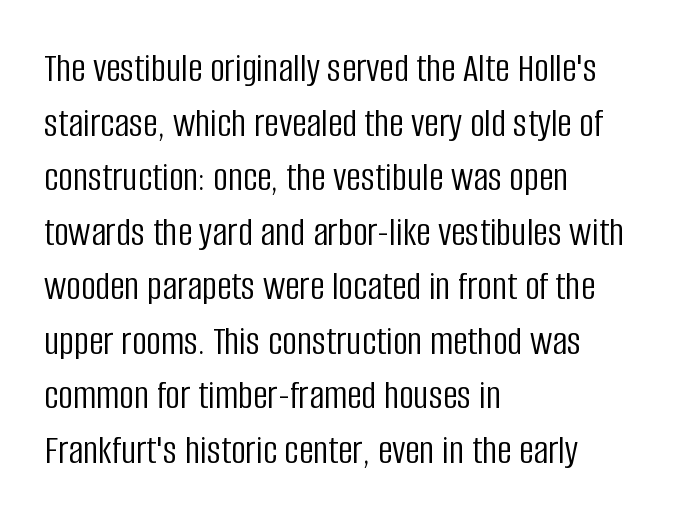
The image shows 41 px light, condensed sans-serif type, upright; set left-aligned, normal line spacing (1.33x), normal letter spacing, not underlined; low stroke contrast and a large x-height.
